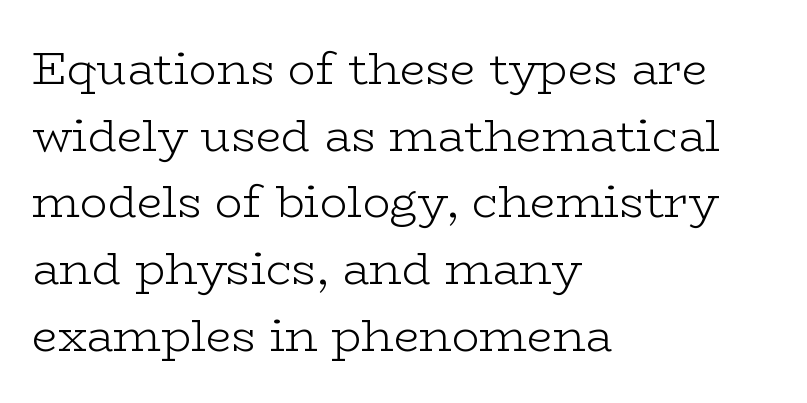
{"serif": "yes", "italic": "no", "bold": "no", "weight": "light", "width": "wide", "stroke_contrast": "low", "x_height": "medium", "monospaced": "no", "underline": "no", "align": "left", "line_spacing": "normal", "line_spacing_ratio": 1.45, "letter_spacing": "normal", "letter_spacing_em": 0.0, "glyph_px": 46}
